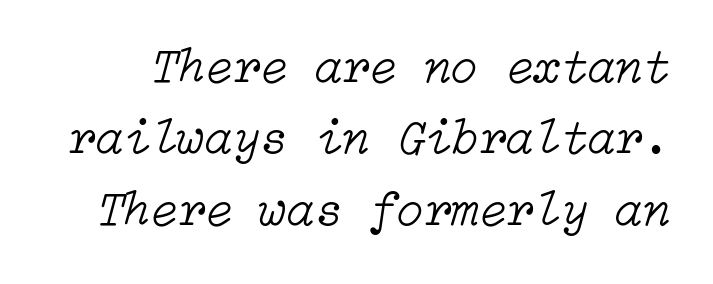
The image shows 50 px light type, italic (leaning right); set normal line spacing (1.43x), normal letter spacing, not underlined; low stroke contrast and a medium x-height.
